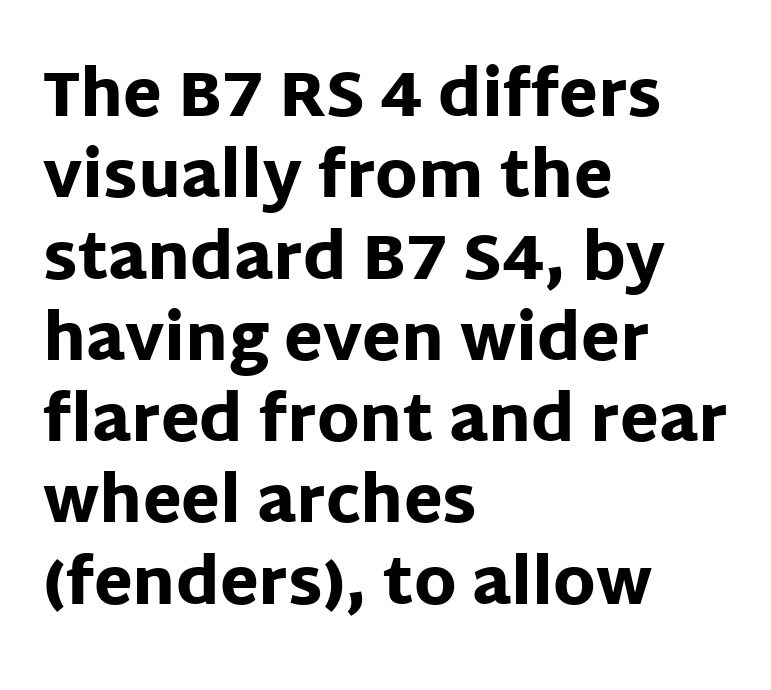
The image shows 63 px heavy sans-serif type, upright; set left-aligned, normal line spacing (1.29x), normal letter spacing, not underlined; low stroke contrast and a large x-height.
